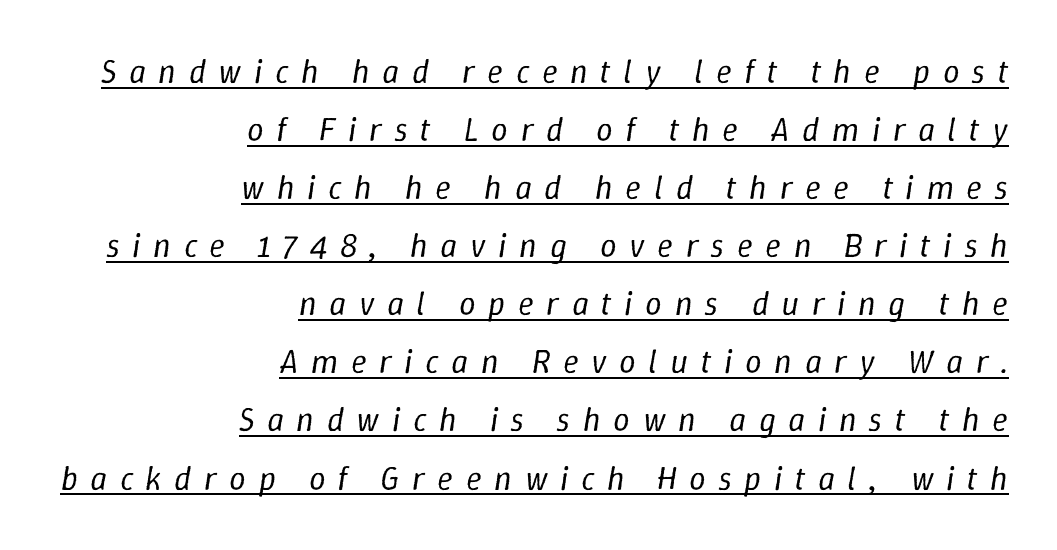
Beneath each row of characters lies a ruled line. Display-style spreading of the glyphs; the letterfit is very open. A flush-right, rag-left setting is used for this passage. If you drew a line through each stem, it would be angled. These lines are rendered in a variable-pitch font.
